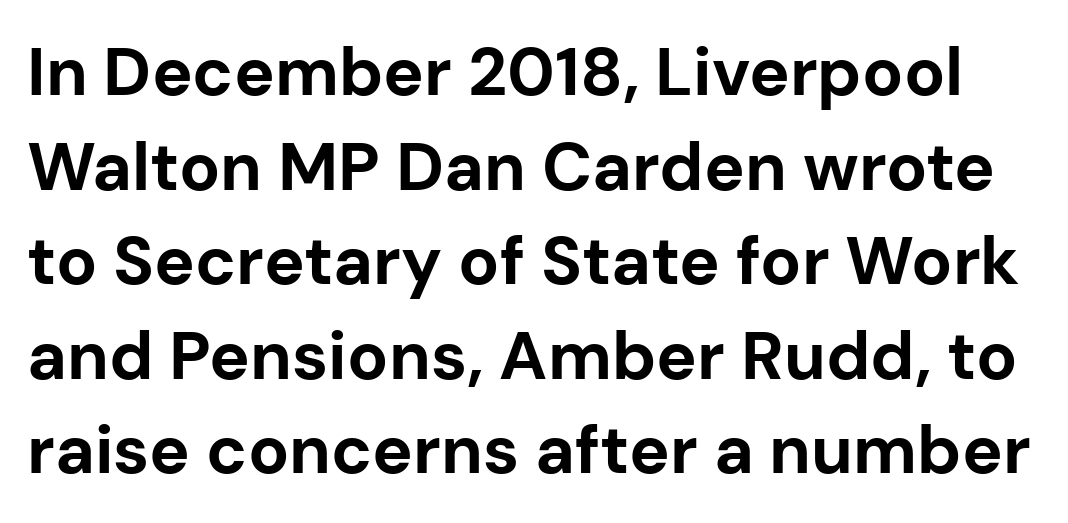
The image shows 68 px bold sans-serif type, upright; set normal line spacing (1.39x), normal letter spacing, not underlined; low stroke contrast and a medium x-height.
